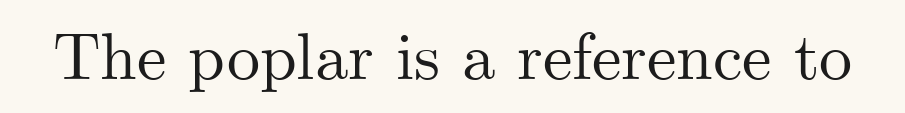
The image shows 66 px serif type, upright; set normal letter spacing, not underlined; medium stroke contrast and a small x-height.
